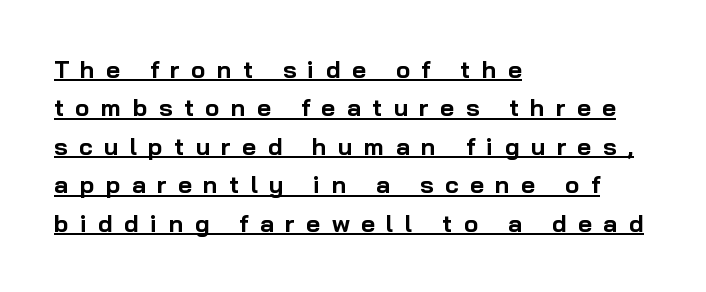
Q: Is the text bold? A: Yes.
Q: Is the text italic (slanted)? A: No, it is upright.
Q: Is the text underlined? A: Yes.
Q: How is the paragraph aligned? A: Left-aligned.
Q: Is the spacing between letters normal or unusually wide? A: Unusually wide.
Q: Is the spacing between lines tight, normal or loose? A: Normal.
